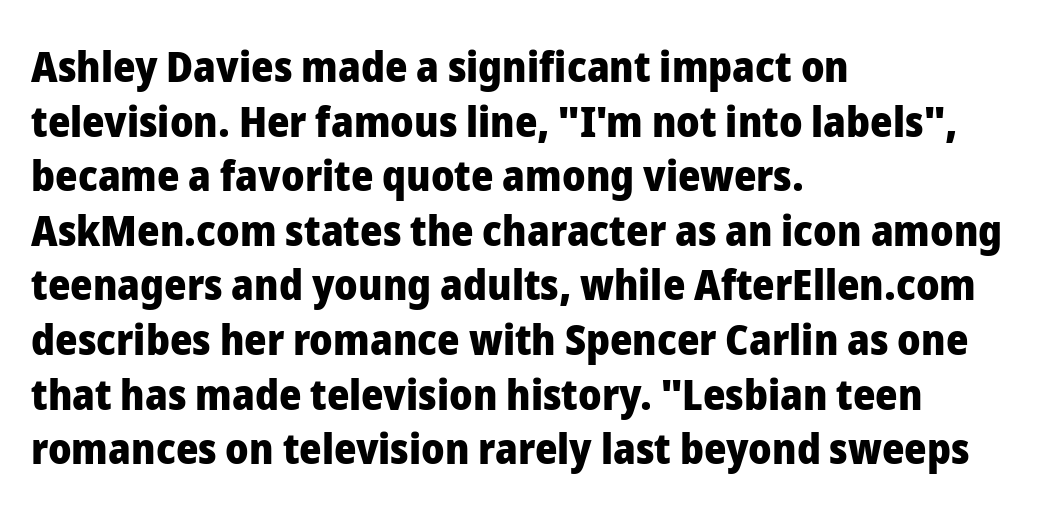
Q: Is the text bold? A: Yes.
Q: Is the text italic (slanted)? A: No, it is upright.
Q: Is the typeface a serif or a sans-serif typeface? A: Sans-serif.
Q: Is the text underlined? A: No.
Q: How is the paragraph aligned? A: Left-aligned.
Q: Is the spacing between letters normal or unusually wide? A: Normal.
Q: Is the spacing between lines tight, normal or loose? A: Normal.
Q: Width (condensed, normal, or wide)? A: Normal.
Q: Stroke contrast? A: Low.
Q: x-height? A: Medium.
Q: Monospaced? A: No.
